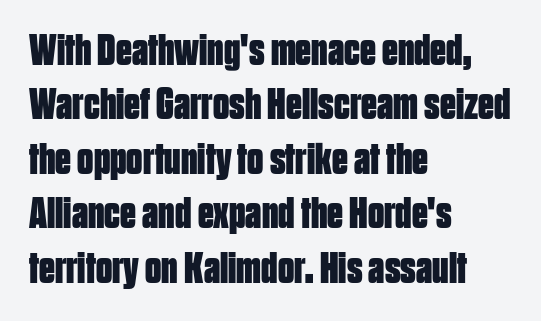
The image shows 45 px bold, condensed sans-serif type, upright; set left-aligned, line spacing 1.21x, normal letter spacing, not underlined; low stroke contrast and a large x-height.
